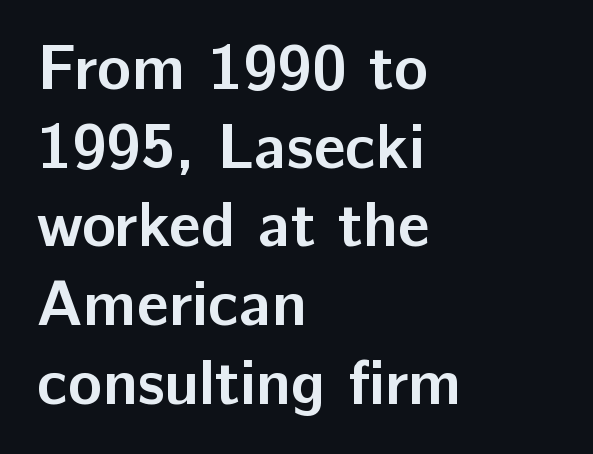
Q: Is the text bold? A: Yes.
Q: Is the text italic (slanted)? A: No, it is upright.
Q: Is the typeface a serif or a sans-serif typeface? A: Sans-serif.
Q: Is the text underlined? A: No.
Q: How is the paragraph aligned? A: Left-aligned.
Q: Is the spacing between letters normal or unusually wide? A: Normal.
Q: Width (condensed, normal, or wide)? A: Normal.
Q: Stroke contrast? A: Low.
Q: x-height? A: Medium.
Q: Monospaced? A: No.
